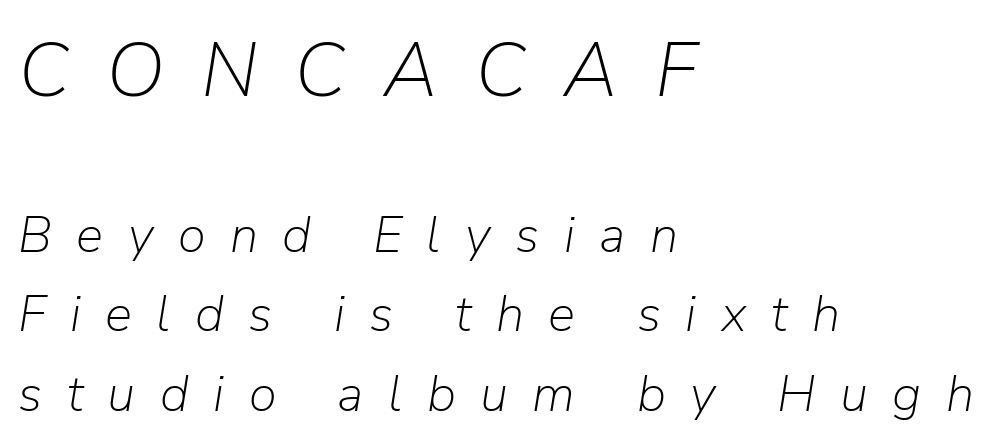
The image shows 77 px light type, italic (leaning right); set left-aligned, normal line spacing (1.56x), unusually wide letter spacing (+0.48 em), not underlined; the first (top) block is 1.51x larger; low stroke contrast and a medium x-height.
